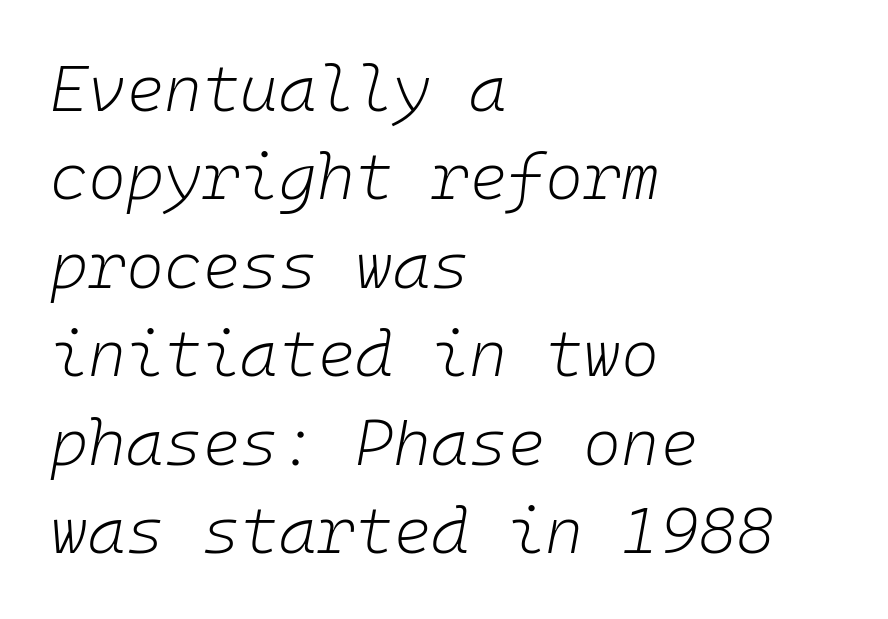
Q: Is the text bold? A: No.
Q: Is the text italic (slanted)? A: Yes, it leans right by about 10 degrees.
Q: Is the text underlined? A: No.
Q: How is the paragraph aligned? A: Left-aligned.
Q: Is the spacing between letters normal or unusually wide? A: Normal.
Q: Is the spacing between lines tight, normal or loose? A: Normal.
Q: Width (condensed, normal, or wide)? A: Normal.
Q: Stroke contrast? A: Low.
Q: x-height? A: Medium.
Q: Monospaced? A: Yes.
